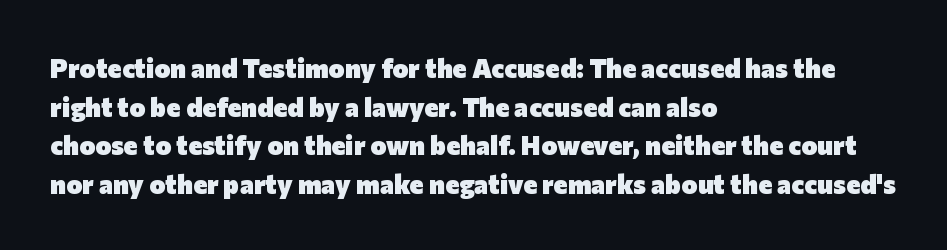
{"italic": "no", "bold": "yes", "underline": "no", "align": "left", "line_spacing": "normal", "line_spacing_ratio": 1.43, "letter_spacing": "normal", "letter_spacing_em": 0.0, "glyph_px": 27}
